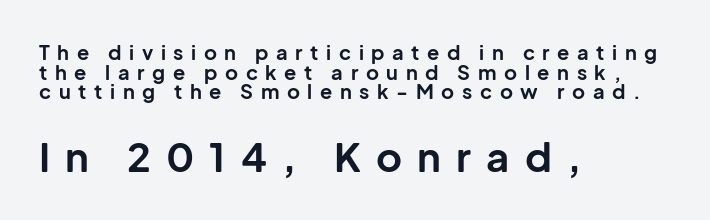
{"serif": "no", "italic": "no", "bold": "yes", "weight": "bold", "width": "normal", "stroke_contrast": "low", "x_height": "medium", "monospaced": "no", "underline": "no", "align": "left", "line_spacing": "tight", "line_spacing_ratio": 0.98, "letter_spacing": "wide", "letter_spacing_em": 0.38, "larger_block": "second", "size_ratio": 2.0, "glyph_px": 40}
